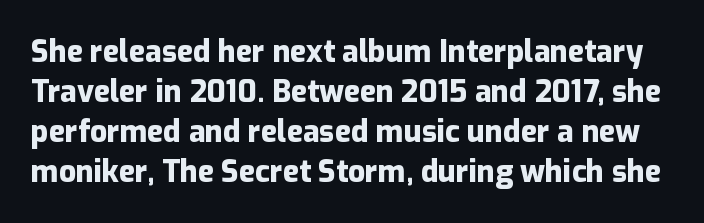
Q: Is the text bold? A: Yes.
Q: Is the text italic (slanted)? A: No, it is upright.
Q: Is the typeface a serif or a sans-serif typeface? A: Sans-serif.
Q: Is the text underlined? A: No.
Q: Is the spacing between letters normal or unusually wide? A: Normal.
Q: Is the spacing between lines tight, normal or loose? A: Normal.
Q: Width (condensed, normal, or wide)? A: Normal.
Q: Stroke contrast? A: Low.
Q: x-height? A: Medium.
Q: Monospaced? A: No.
